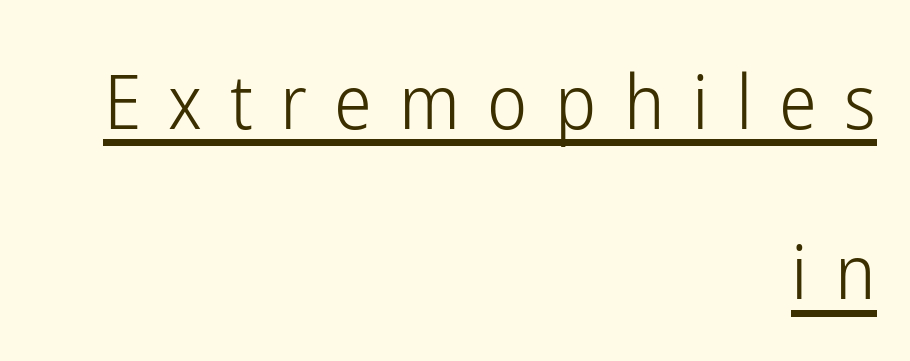
{"serif": "no", "italic": "no", "bold": "no", "weight": "light", "width": "condensed", "stroke_contrast": "low", "x_height": "medium", "monospaced": "no", "underline": "yes", "align": "right", "line_spacing": "loose", "line_spacing_ratio": 2.24, "letter_spacing": "wide", "letter_spacing_em": 0.36, "glyph_px": 76}
